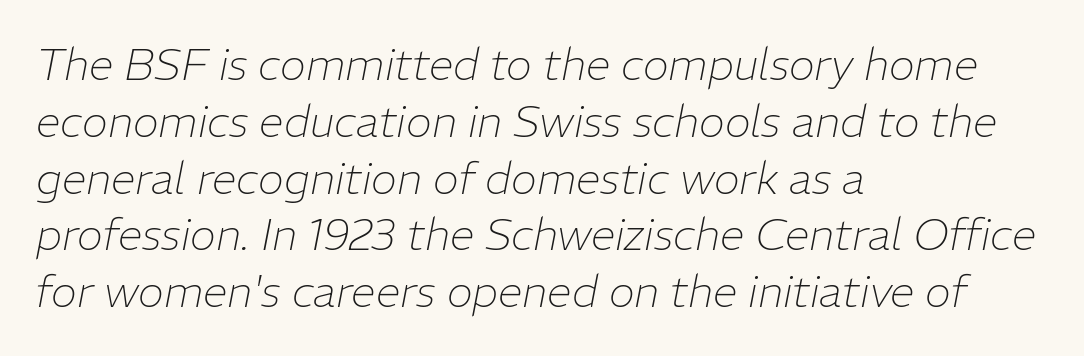
The image shows 44 px thin type, italic (leaning right); set left-aligned, normal line spacing (1.29x), normal letter spacing, not underlined; low stroke contrast and a medium x-height.
